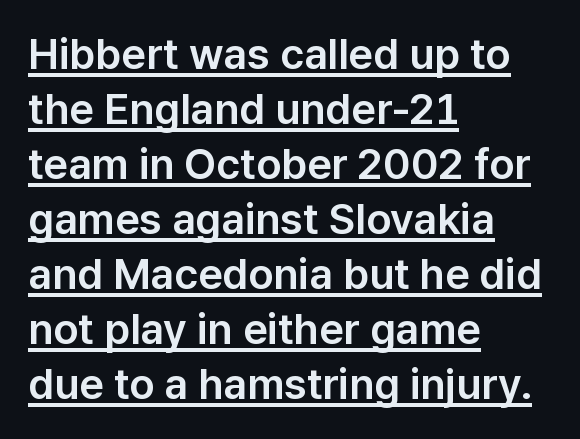
This sample has the flowing, uneven cadence of proportional lettering. Visually the block forms a straight wall on the left and a jagged coastline on the right. Does the lettering tilt? It doesn't — this is upright. This rendering employs a face without finishing strokes, i.e., a sans-serif.
